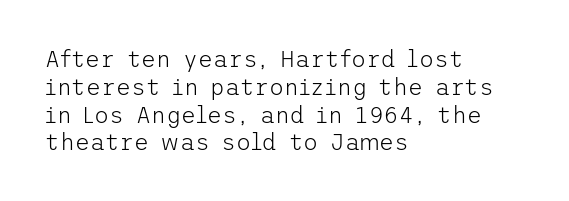
Italic: no, the glyphs are upright roman. Typeset ragged right — the left edge is the straight one. The gaps between neighbouring characters are ordinary and unremarkable. No letter is thick-stroked: the sample isn't bold. Lines of text with bare space underneath.
